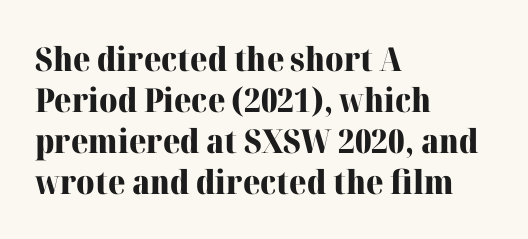
{"serif": "yes", "italic": "no", "bold": "yes", "weight": "heavy", "width": "normal", "stroke_contrast": "high", "x_height": "medium", "monospaced": "no", "underline": "no", "align": "left", "line_spacing_ratio": 1.24, "letter_spacing": "normal", "letter_spacing_em": 0.0, "glyph_px": 33}
